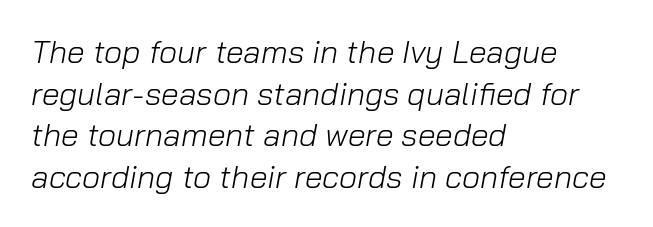
Q: Is the text bold? A: No.
Q: Is the text italic (slanted)? A: Yes, it leans right by about 10 degrees.
Q: Is the text underlined? A: No.
Q: How is the paragraph aligned? A: Left-aligned.
Q: Is the spacing between letters normal or unusually wide? A: Normal.
Q: Is the spacing between lines tight, normal or loose? A: Normal.
Q: Width (condensed, normal, or wide)? A: Normal.
Q: Stroke contrast? A: Low.
Q: x-height? A: Medium.
Q: Monospaced? A: No.
